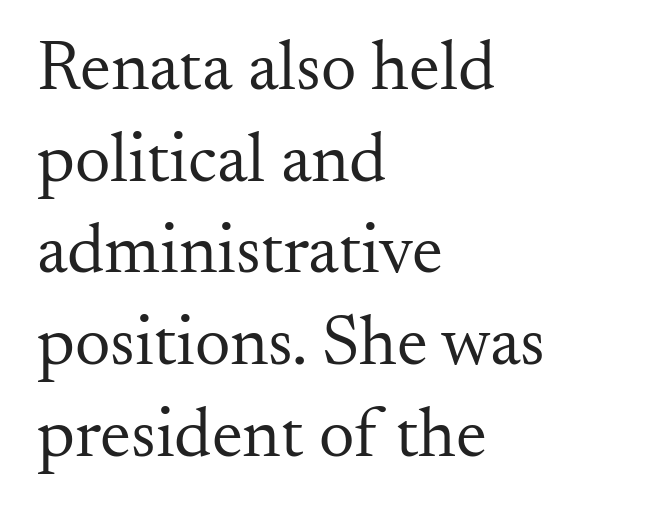
The letters advance in unequal steps, a hallmark of proportional type. Leading: standard. Is there any slant? The stems are plumb. Caption: multi-line text, flush left, ragged right.
